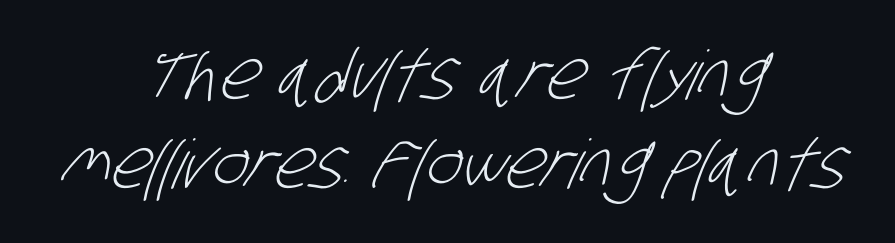
The image shows 68 px light, condensed sans-serif type; set centered, normal line spacing (1.31x), normal letter spacing, not underlined; low stroke contrast and a large x-height.
